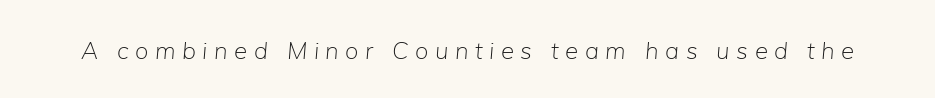
{"italic": "yes", "lean": "right", "slant_degrees": 5, "bold": "no", "underline": "no", "letter_spacing": "wide", "letter_spacing_em": 0.27, "glyph_px": 24}
